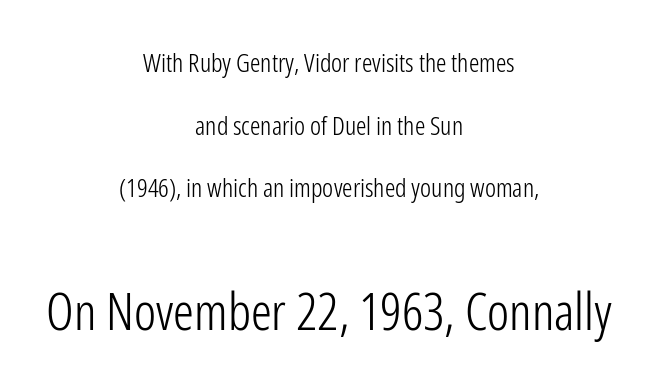
{"serif": "no", "italic": "no", "bold": "no", "weight": "light", "width": "condensed", "stroke_contrast": "low", "x_height": "medium", "monospaced": "no", "underline": "no", "align": "center", "line_spacing": "loose", "line_spacing_ratio": 2.41, "letter_spacing": "normal", "letter_spacing_em": 0.0, "larger_block": "second", "size_ratio": 2.0, "glyph_px": 52}
